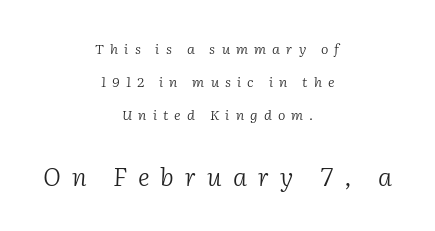
{"italic": "yes", "lean": "right", "slant_degrees": 2, "bold": "no", "underline": "no", "align": "center", "line_spacing": "loose", "line_spacing_ratio": 2.35, "letter_spacing": "wide", "letter_spacing_em": 0.44, "larger_block": "second", "size_ratio": 1.79, "glyph_px": 25}
